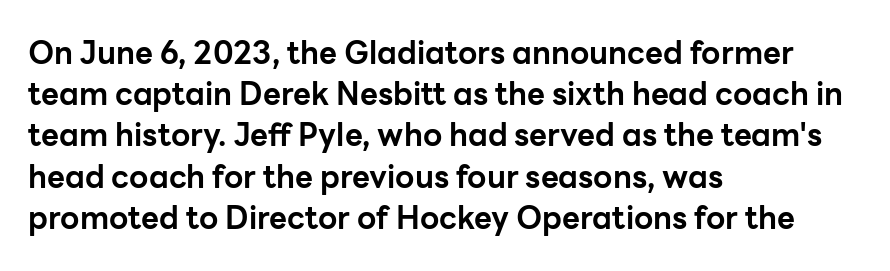
These lines carry a lot of weight — the face is fully bold. All the whitespace from short lines collects on the right. Normally led — the rows are evenly, conventionally spaced. This rendering features lettering with no underline. These lines are rendered in a variable-pitch font.
